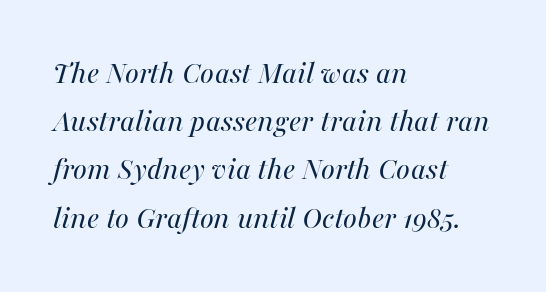
The image shows 33 px regular-weight type, italic (leaning right); set left-aligned, normal line spacing (1.46x), normal letter spacing, not underlined; medium stroke contrast and a medium x-height.
